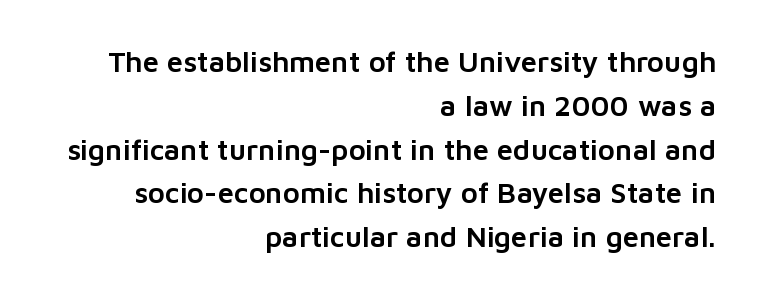
A typesetter would call this proportional, since set widths differ per character. Unlike a traditional serif, this face leaves its strokes unadorned. Words appear dense and cohesive because spacing is normal. Style check: upright.
